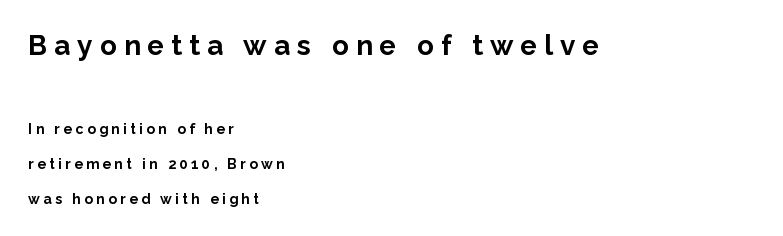
{"serif": "no", "italic": "no", "bold": "yes", "weight": "bold", "width": "normal", "stroke_contrast": "low", "x_height": "medium", "monospaced": "no", "underline": "no", "align": "left", "line_spacing": "loose", "line_spacing_ratio": 2.49, "letter_spacing": "wide", "letter_spacing_em": 0.25, "larger_block": "first", "size_ratio": 2.0, "glyph_px": 28}
